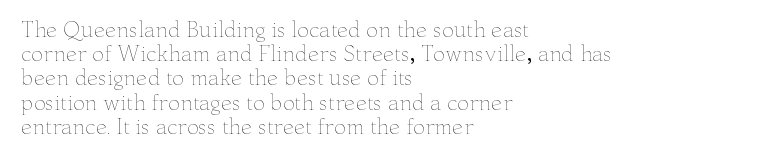
The image shows 20 px text type, upright; set left-aligned, line spacing 1.21x, normal letter spacing, not underlined.
